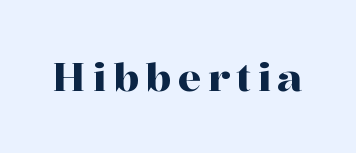
Type without underlining. When letters stand straight like this, we call the style roman or upright. Look at the bottom of the vertical strokes: they flare into serifs here. This sample has the flowing, uneven cadence of proportional lettering.
